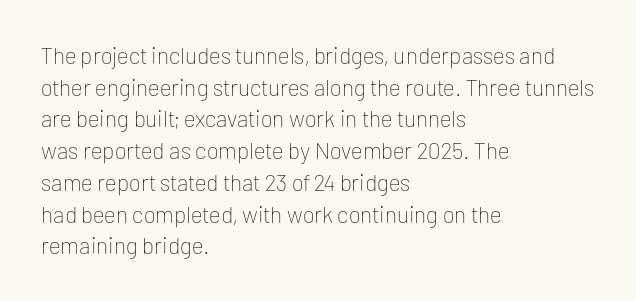
A roman cut, with each character standing at attention. Line spacing here is normal. The text block is weighted toward the left margin, trailing off unevenly rightward. Lines of text with bare space underneath. Nothing unusual about the tracking: characters are spaced as the font intends. A quiet, ordinary-to-light weight characterises the typeface.
